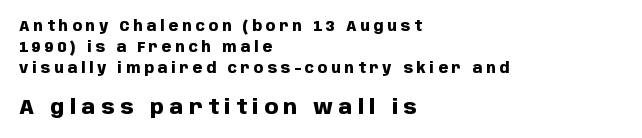
The image shows 20 px bold type, upright; set left-aligned, normal line spacing (1.49x), unusually wide letter spacing (+0.27 em), not underlined; the second (bottom) block is 1.43x larger.
